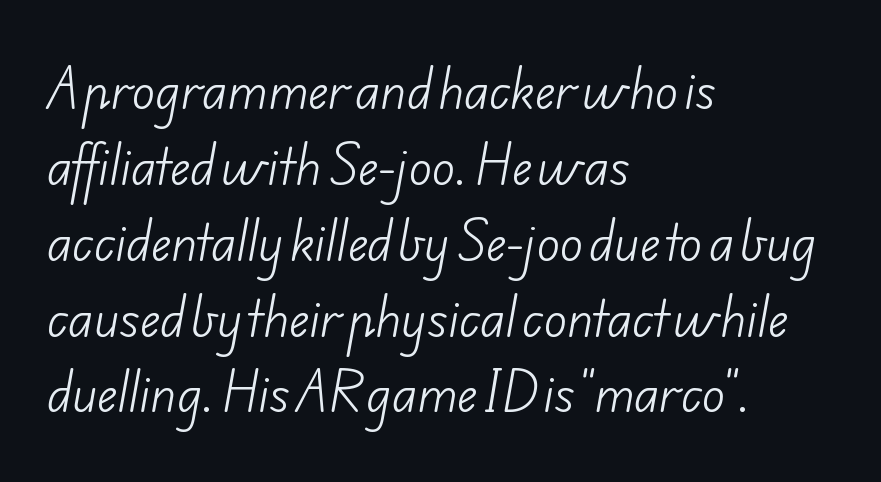
The image shows 48 px light sans-serif type; set left-aligned, normal line spacing (1.58x), normal letter spacing, not underlined; low stroke contrast and a small x-height.
